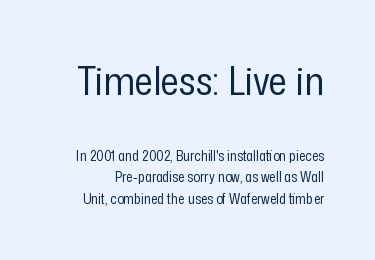
{"serif": "no", "italic": "no", "bold": "no", "weight": "regular", "width": "condensed", "stroke_contrast": "low", "x_height": "medium", "monospaced": "no", "underline": "no", "line_spacing": "normal", "line_spacing_ratio": 1.54, "letter_spacing": "normal", "letter_spacing_em": 0.0, "larger_block": "first", "size_ratio": 2.86, "glyph_px": 40}
